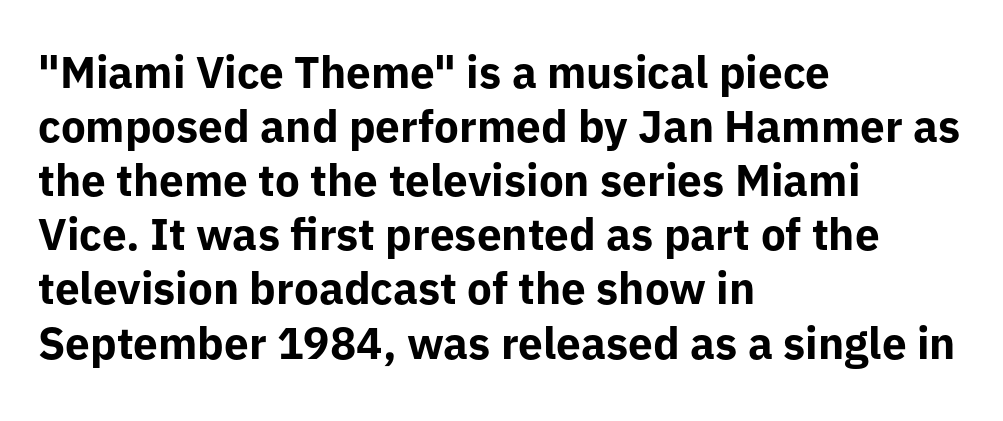
{"serif": "no", "italic": "no", "bold": "yes", "weight": "bold", "width": "normal", "stroke_contrast": "low", "x_height": "medium", "monospaced": "no", "underline": "no", "align": "left", "line_spacing_ratio": 1.23, "letter_spacing": "normal", "letter_spacing_em": 0.0, "glyph_px": 44}
